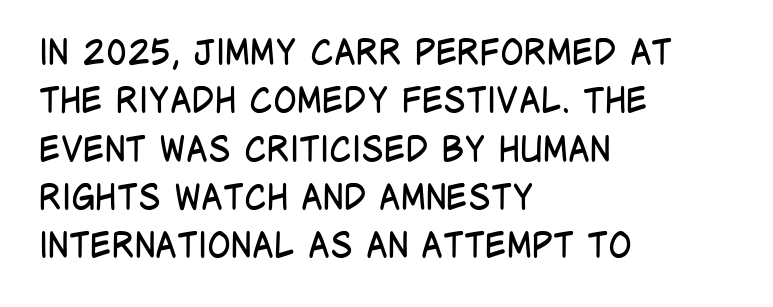
The image shows 35 px regular-weight, condensed sans-serif type, upright; set left-aligned, normal line spacing (1.38x), normal letter spacing, not underlined; low stroke contrast and a large x-height.
